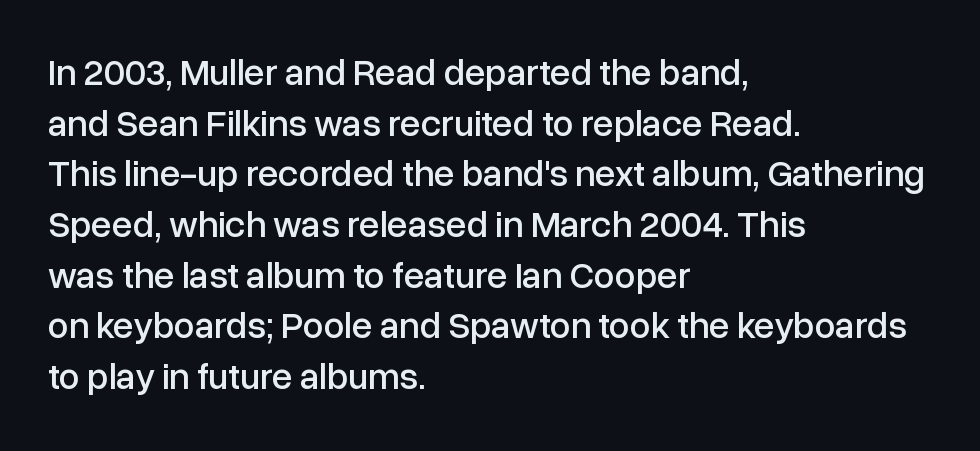
Descender tails drop into unmarked territory. If you drew a ruler down the left edge, every line would touch it. You could not count columns in this text — the font is proportionally spaced. The letters stand upright; this is a roman face.
